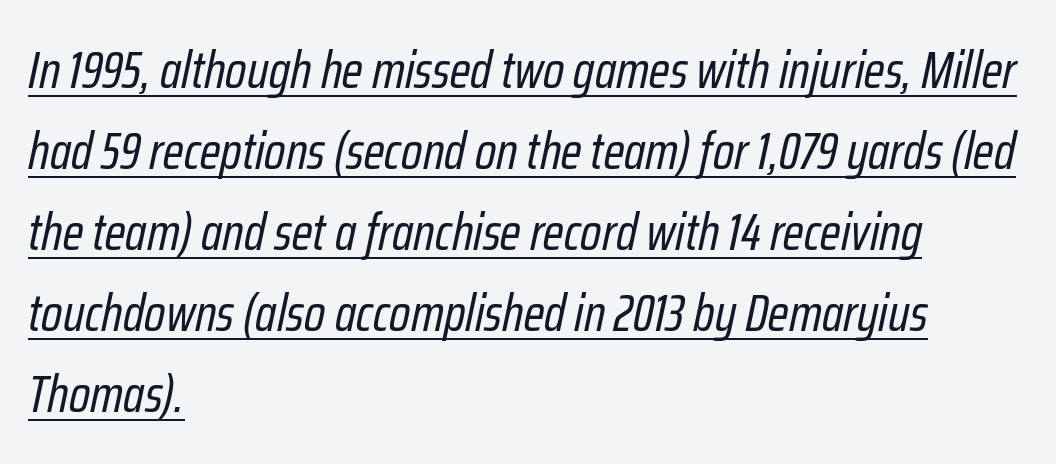
Q: Is the text bold? A: No.
Q: Is the text italic (slanted)? A: Yes, it leans right by about 12 degrees.
Q: Is the text underlined? A: Yes.
Q: How is the paragraph aligned? A: Left-aligned.
Q: Is the spacing between letters normal or unusually wide? A: Normal.
Q: Is the spacing between lines tight, normal or loose? A: Normal.
Q: Width (condensed, normal, or wide)? A: Condensed.
Q: Stroke contrast? A: Low.
Q: x-height? A: Medium.
Q: Monospaced? A: No.
